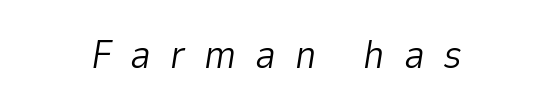
Q: Is the text bold? A: No.
Q: Is the text italic (slanted)? A: Yes, it leans right by about 9 degrees.
Q: Is the text underlined? A: No.
Q: How is the paragraph aligned? A: Centered.
Q: Is the spacing between letters normal or unusually wide? A: Unusually wide.
Q: Width (condensed, normal, or wide)? A: Normal.
Q: Stroke contrast? A: Low.
Q: x-height? A: Medium.
Q: Monospaced? A: No.
